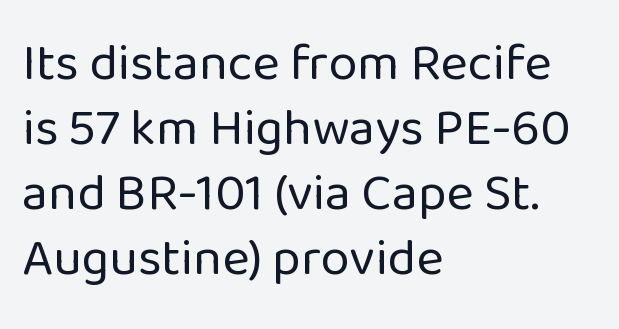
{"serif": "no", "italic": "no", "bold": "no", "weight": "regular", "width": "normal", "stroke_contrast": "low", "x_height": "medium", "monospaced": "no", "underline": "no", "align": "left", "line_spacing": "normal", "line_spacing_ratio": 1.25, "letter_spacing": "normal", "letter_spacing_em": 0.0, "glyph_px": 52}
